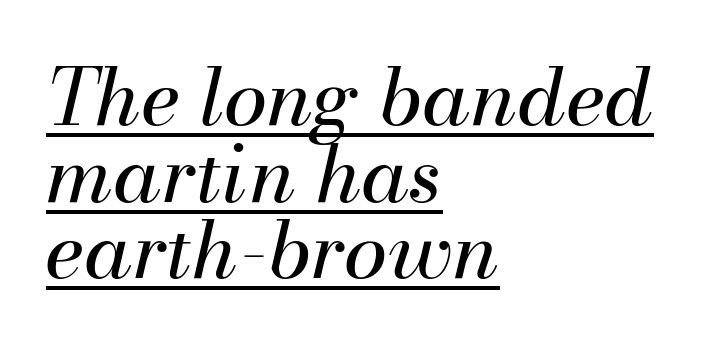
{"italic": "yes", "lean": "right", "slant_degrees": 13, "bold": "no", "weight": "regular", "width": "normal", "stroke_contrast": "medium", "x_height": "small", "monospaced": "no", "underline": "yes", "align": "left", "line_spacing": "tight", "line_spacing_ratio": 0.97, "letter_spacing": "normal", "letter_spacing_em": 0.0, "glyph_px": 79}
